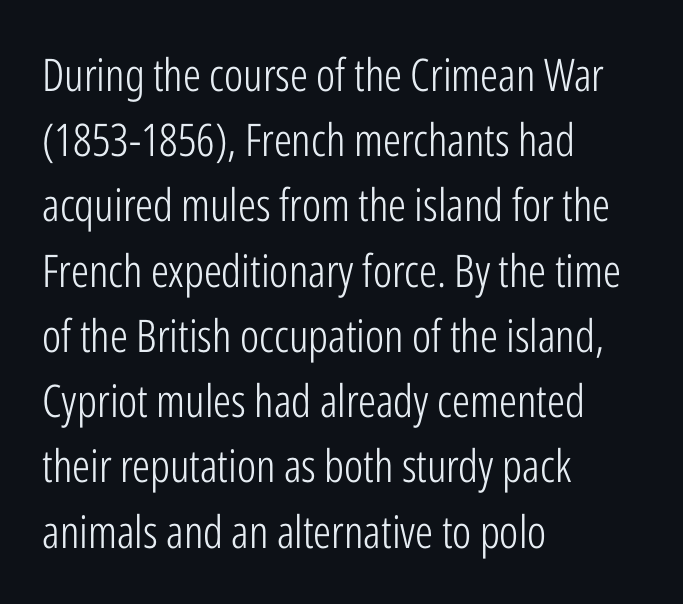
The lines in this sample share a left origin and differ only in where they stop. Quick note: not italic, upright. Is this a fixed-width face? No — the glyphs have proportional, varying widths. These lines are composed in type without serifs.
